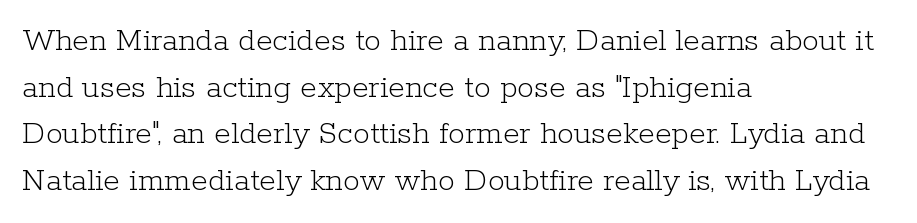
A typesetter would call this proportional, since set widths differ per character. Does the leading feel generous? No, just average. The face used here is rendered with its standard letterfit. Caption: face not bold, strokes unweighted. Each line starts at the same left margin while the right side varies. If you drew a line through each stem, it would be perfectly vertical.
